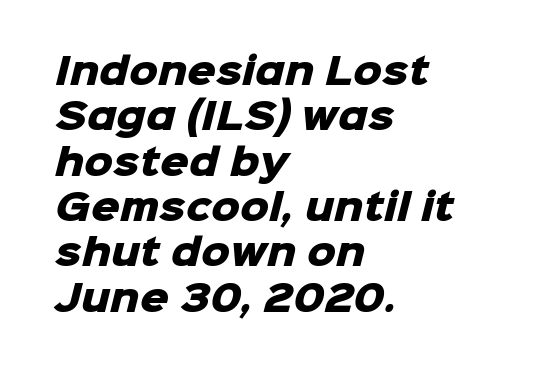
{"serif": "no", "bold": "yes", "weight": "heavy", "width": "normal", "stroke_contrast": "low", "x_height": "medium", "monospaced": "no", "underline": "no", "align": "left", "line_spacing": "normal", "line_spacing_ratio": 1.26, "letter_spacing": "normal", "letter_spacing_em": 0.0, "glyph_px": 36}
